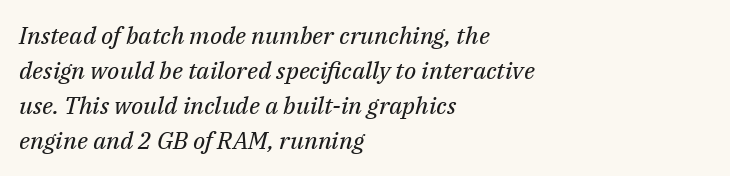
The image shows 24 px text type, italic (leaning right); set left-aligned, normal line spacing (1.46x), normal letter spacing, not underlined.
